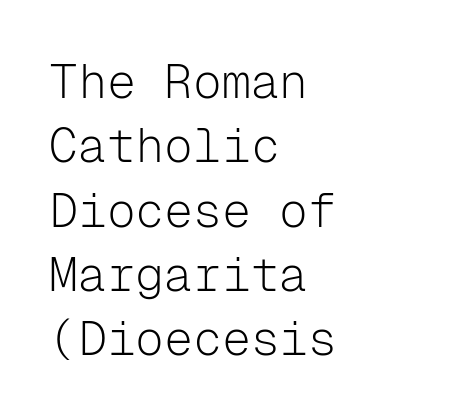
{"serif": "no", "italic": "no", "bold": "no", "weight": "light", "width": "normal", "stroke_contrast": "low", "x_height": "medium", "monospaced": "yes", "underline": "no", "align": "left", "line_spacing": "normal", "line_spacing_ratio": 1.34, "letter_spacing": "normal", "letter_spacing_em": 0.0, "glyph_px": 48}
